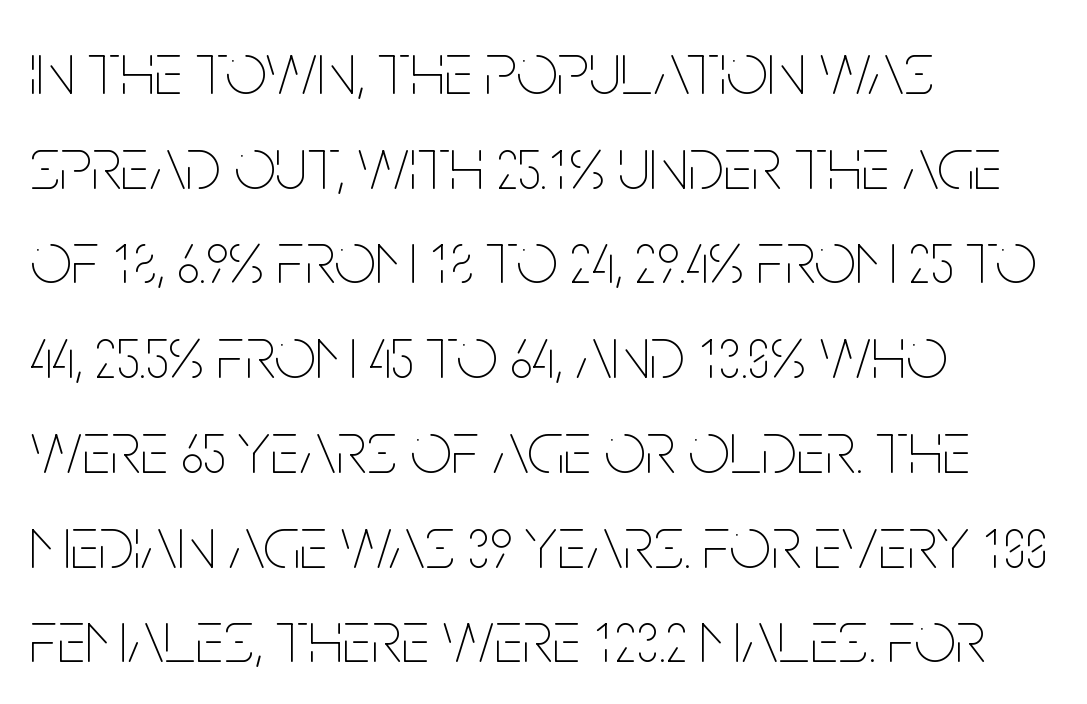
Q: Is the text bold? A: No.
Q: Is the text italic (slanted)? A: No, it is upright.
Q: Is the text underlined? A: No.
Q: How is the paragraph aligned? A: Left-aligned.
Q: Is the spacing between letters normal or unusually wide? A: Normal.
Q: Is the spacing between lines tight, normal or loose? A: Normal.
Q: Width (condensed, normal, or wide)? A: Condensed.
Q: Stroke contrast? A: Low.
Q: x-height? A: Large.
Q: Monospaced? A: No.
